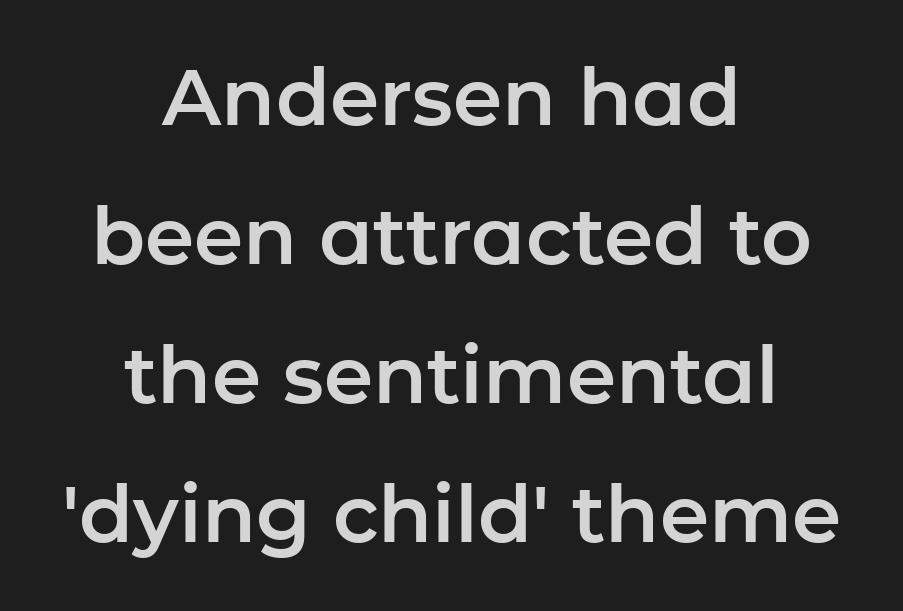
{"serif": "no", "italic": "no", "width": "normal", "stroke_contrast": "low", "x_height": "medium", "monospaced": "no", "underline": "no", "align": "center", "line_spacing_ratio": 1.76, "letter_spacing": "normal", "letter_spacing_em": 0.0, "glyph_px": 79}
